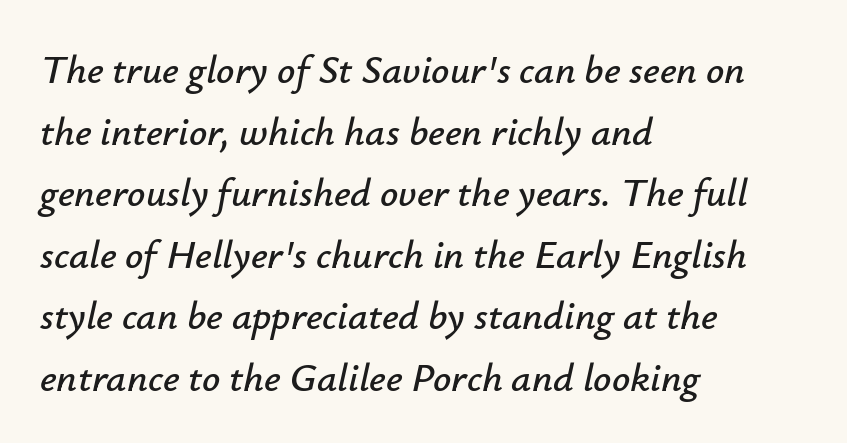
Q: Is the text italic (slanted)? A: Yes, it leans right by about 12 degrees.
Q: Is the text underlined? A: No.
Q: How is the paragraph aligned? A: Left-aligned.
Q: Is the spacing between letters normal or unusually wide? A: Normal.
Q: Is the spacing between lines tight, normal or loose? A: Normal.
Q: Width (condensed, normal, or wide)? A: Normal.
Q: Stroke contrast? A: Low.
Q: x-height? A: Small.
Q: Monospaced? A: No.
